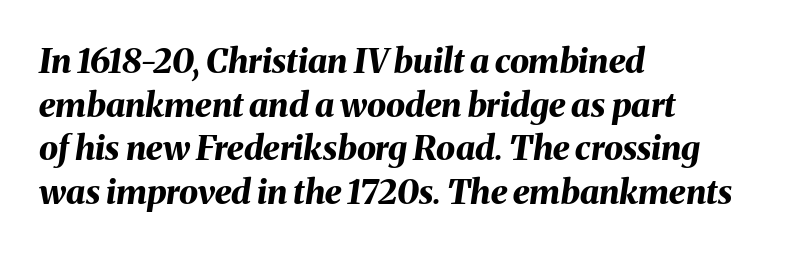
{"italic": "yes", "lean": "right", "slant_degrees": 8, "bold": "yes", "weight": "bold", "width": "normal", "stroke_contrast": "medium", "x_height": "medium", "monospaced": "no", "underline": "no", "align": "left", "line_spacing": "normal", "line_spacing_ratio": 1.28, "letter_spacing": "normal", "letter_spacing_em": 0.0, "glyph_px": 34}
